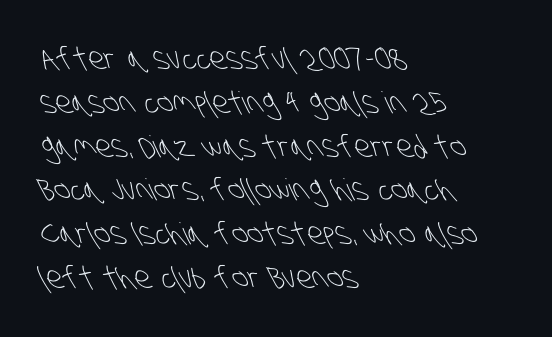
Which margin do the lines hug? The left one — the right edge is uneven. These lines are rendered in a variable-pitch font. In terms of letterform style, serifs are entirely absent. This sample keeps an unexceptional amount of space between lines.
